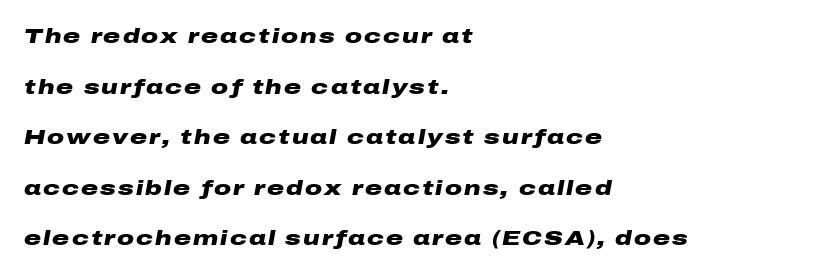
The image shows 21 px bold type, italic (leaning right); set left-aligned, loose line spacing (2.41x), not underlined.
